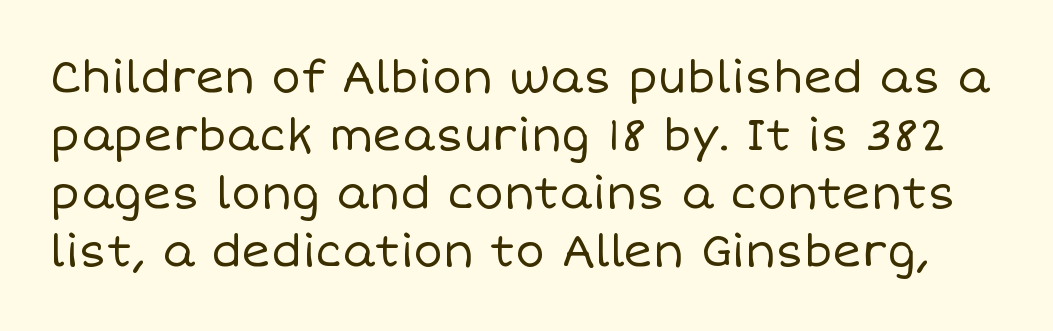
The image shows 44 px regular-weight type, upright; set normal line spacing (1.32x), normal letter spacing, not underlined; low stroke contrast and a large x-height.
